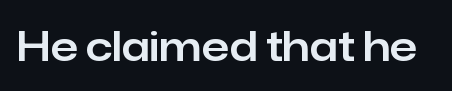
The image shows 40 px sans-serif type, upright; set normal letter spacing, not underlined; low stroke contrast and a medium x-height.
